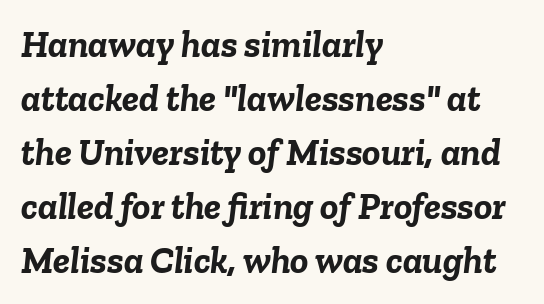
The image shows 38 px semibold type, italic (leaning right); set left-aligned, normal line spacing (1.42x), normal letter spacing, not underlined; low stroke contrast and a medium x-height.
